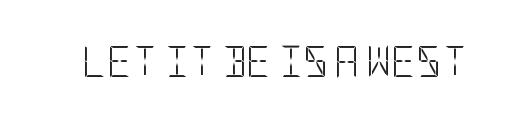
The image shows 31 px light, condensed sans-serif type, upright; set normal letter spacing, not underlined; low stroke contrast and a large x-height.
